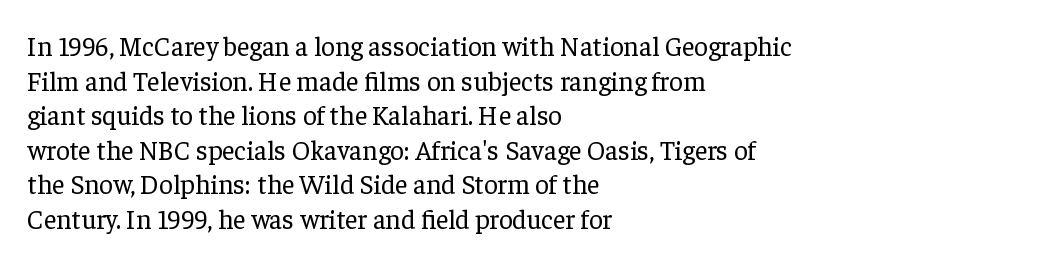
The image shows 27 px text type, upright; set left-aligned, normal line spacing (1.28x), normal letter spacing, not underlined.
